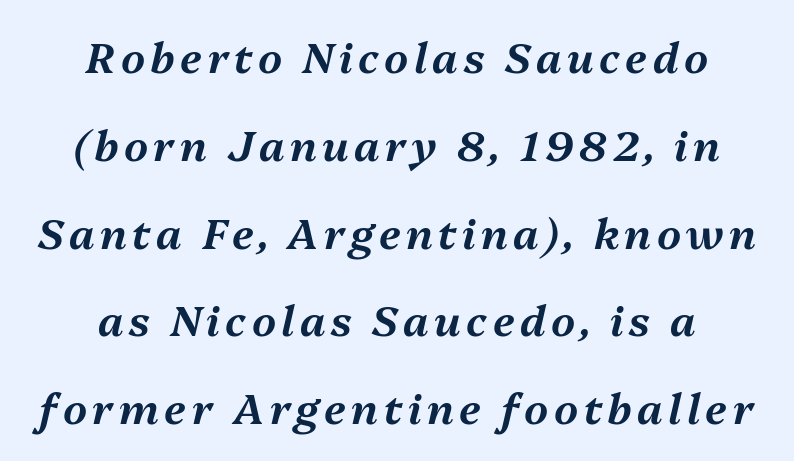
A great deal of white space separates one row of letters from the next. Layout note: lines centered. The passage shown leans; its letterforms are oblique. The face used here is proportionally spaced, like ordinary book or web type. Check the space under the baseline: it is left empty.
